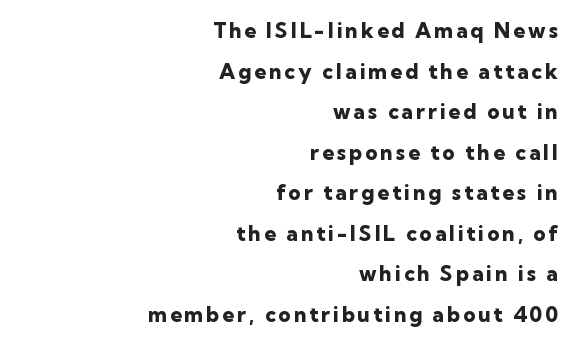
Q: Is the text bold? A: Yes.
Q: Is the text italic (slanted)? A: No, it is upright.
Q: Is the text underlined? A: No.
Q: How is the paragraph aligned? A: Right-aligned.
Q: Is the spacing between lines tight, normal or loose? A: Loose.
